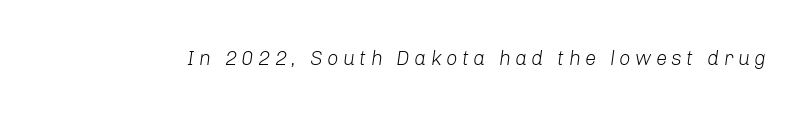
{"italic": "yes", "lean": "right", "slant_degrees": 8, "bold": "no", "underline": "no", "letter_spacing": "wide", "letter_spacing_em": 0.22, "glyph_px": 20}
